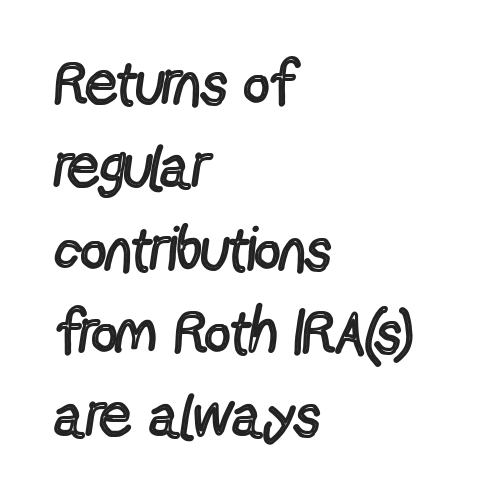
Caption: standard tracking, unaltered. The typeface has the unassuming heft of standard copy or less. Clear beneath every line of the passage. The typeface chosen for these lines omits serifs. Compared with typical paragraphs, the rows here are spaced about the same.
